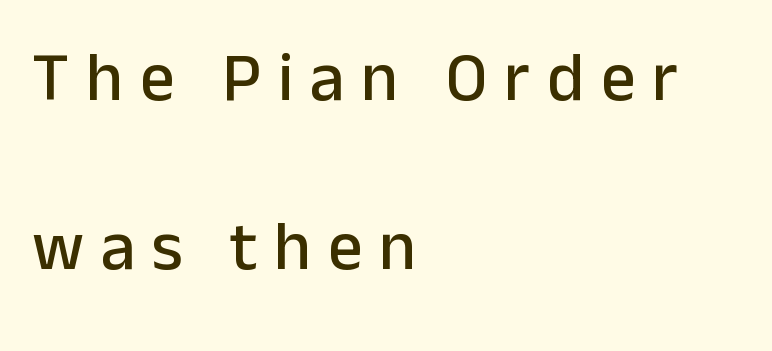
The typesetter chose a ragged-right arrangement here. Each new line begins a long way beneath the previous one. You could only call the tracking loose — the letters float apart. Notice how the stems are strictly vertical — no italics here. This sample has the flowing, uneven cadence of proportional lettering.
